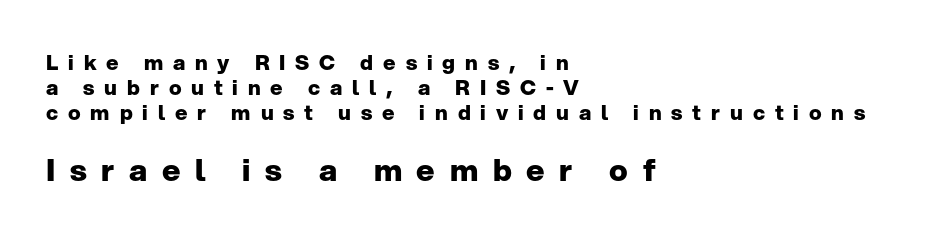
Q: Is the text bold? A: Yes.
Q: Is the text italic (slanted)? A: No, it is upright.
Q: Is the typeface a serif or a sans-serif typeface? A: Sans-serif.
Q: Is the text underlined? A: No.
Q: How is the paragraph aligned? A: Left-aligned.
Q: Is the spacing between letters normal or unusually wide? A: Unusually wide.
Q: Which block of text is set in a larger size, the first (top) or the second (bottom)? A: The second (bottom) one.
Q: Width (condensed, normal, or wide)? A: Normal.
Q: Stroke contrast? A: Low.
Q: x-height? A: Medium.
Q: Monospaced? A: No.
